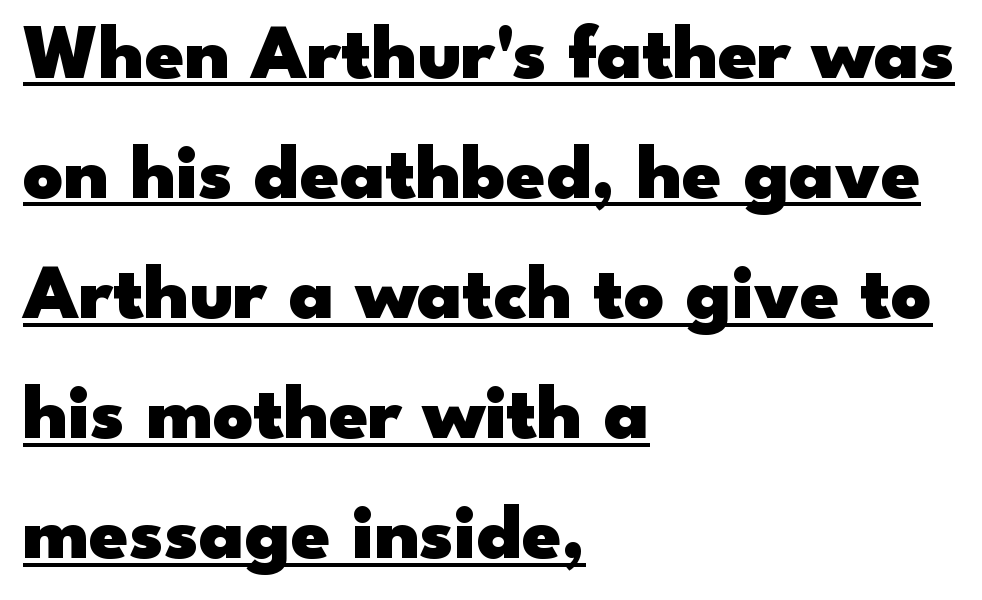
Q: Is the text bold? A: Yes.
Q: Is the text italic (slanted)? A: No, it is upright.
Q: Is the typeface a serif or a sans-serif typeface? A: Sans-serif.
Q: Is the text underlined? A: Yes.
Q: How is the paragraph aligned? A: Left-aligned.
Q: Is the spacing between letters normal or unusually wide? A: Normal.
Q: Is the spacing between lines tight, normal or loose? A: Normal.
Q: Width (condensed, normal, or wide)? A: Wide.
Q: Stroke contrast? A: Low.
Q: x-height? A: Small.
Q: Monospaced? A: No.
